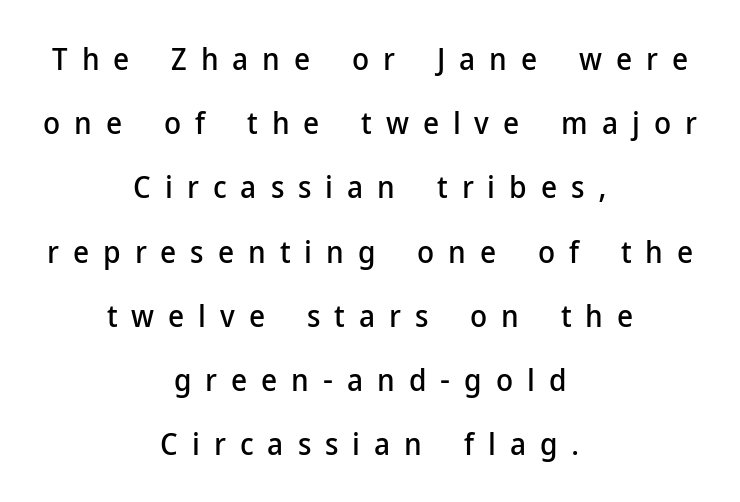
Regarding leading, the lines here are spaced well apart. Loose tracking; the words dissolve into strings of separated letters. One-word summary of the alignment: center. Unmarked baselines from the first word to the last. Typographically, this falls in the sans-serif category. Notice how the stems are strictly vertical — no italics here.
